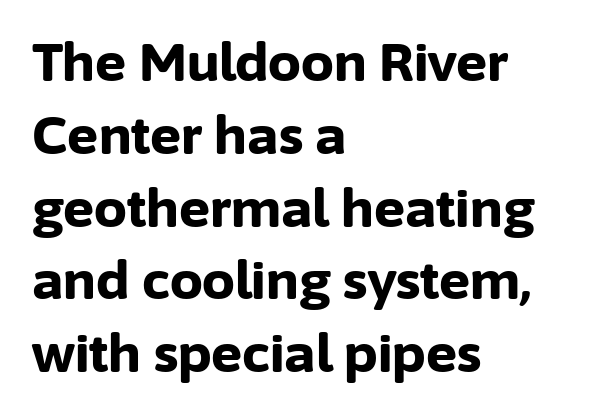
The image shows 52 px bold sans-serif type, upright; set left-aligned, normal line spacing (1.4x), normal letter spacing, not underlined; low stroke contrast and a medium x-height.
